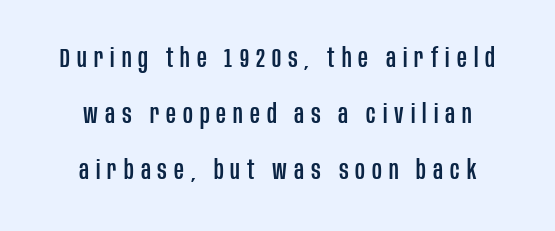
Q: Is the text italic (slanted)? A: No, it is upright.
Q: Is the text underlined? A: No.
Q: Is the spacing between letters normal or unusually wide? A: Unusually wide.
Q: Is the spacing between lines tight, normal or loose? A: Loose.
